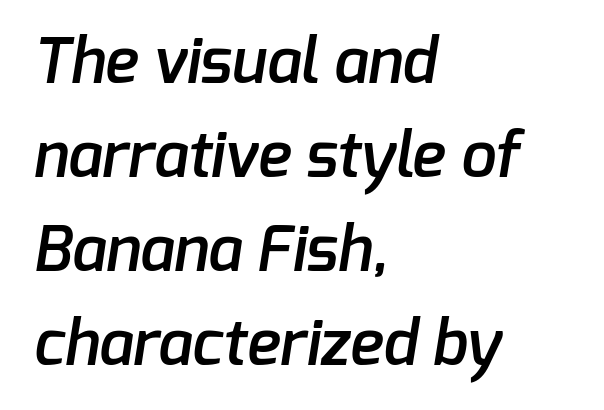
{"serif": "no", "bold": "semi", "weight": "semibold", "width": "normal", "stroke_contrast": "low", "x_height": "medium", "monospaced": "no", "underline": "no", "align": "left", "line_spacing": "normal", "line_spacing_ratio": 1.49, "letter_spacing": "normal", "letter_spacing_em": 0.0, "glyph_px": 63}
